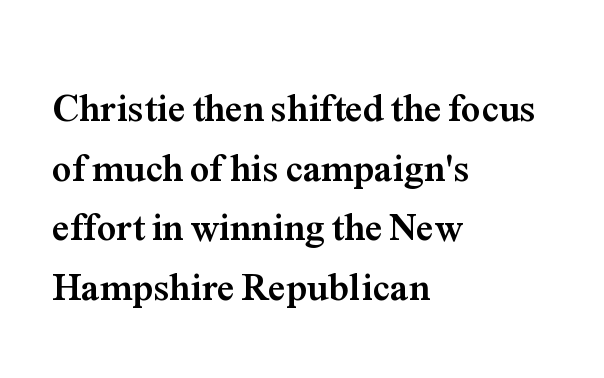
Quick note: interline space is typical. Spacing between characters is what you'd get straight out of the box. You can tell it's not italic because the verticals are truly vertical. Does the weight exceed regular? Yes, all the way to bold. Spacing verdict: proportional, widths tailored to each character.
